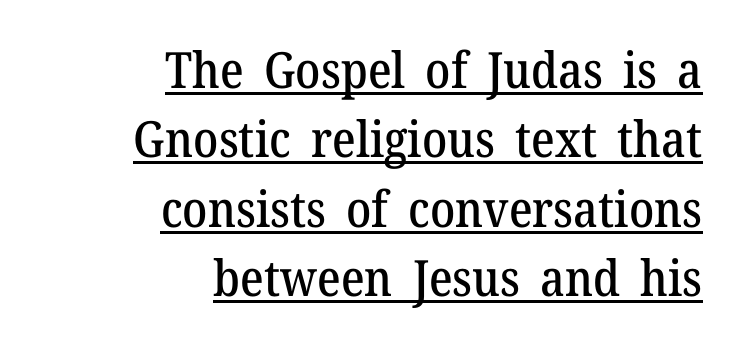
What decoration does the sample have? An underline. Reading down the block, your eye finds every line finishing at a fixed right position. The lettering holds an erect, upright posture throughout. Tracking value appears to be zero — textbook default spacing. Leading: standard. The passage shown is typed in a proportional face where columns would drift.
